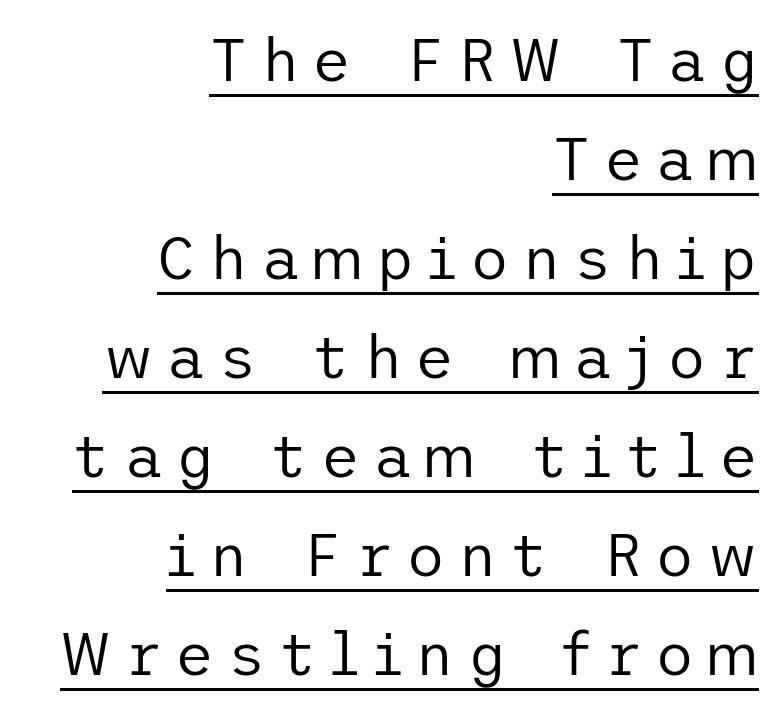
You can tell it's not italic because the verticals are truly vertical. The rag falls on the left side of this text block. Each letter's strokes conclude bluntly, with no projecting serifs. Interline gaps are of average width in this sample. Nothing heavy about these letters — not bold at all.
